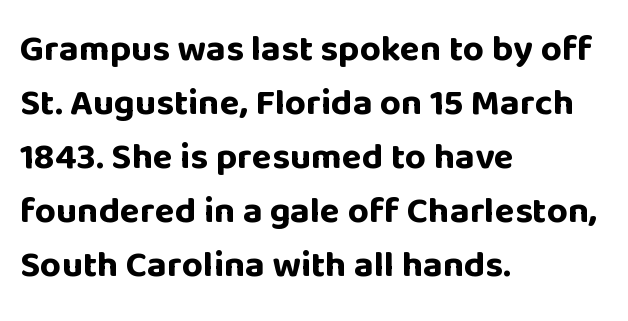
Q: Is the text bold? A: Yes.
Q: Is the text italic (slanted)? A: No, it is upright.
Q: Is the typeface a serif or a sans-serif typeface? A: Sans-serif.
Q: Is the text underlined? A: No.
Q: How is the paragraph aligned? A: Left-aligned.
Q: Is the spacing between letters normal or unusually wide? A: Normal.
Q: Is the spacing between lines tight, normal or loose? A: Normal.
Q: Width (condensed, normal, or wide)? A: Normal.
Q: Stroke contrast? A: Low.
Q: x-height? A: Large.
Q: Monospaced? A: No.
